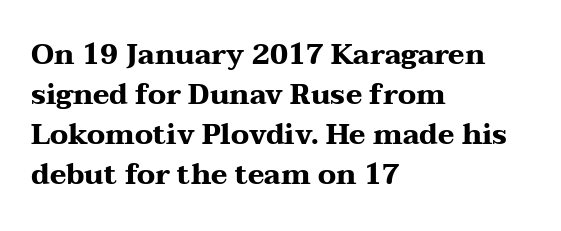
Q: Is the text bold? A: Yes.
Q: Is the text italic (slanted)? A: No, it is upright.
Q: Is the typeface a serif or a sans-serif typeface? A: Serif.
Q: Is the text underlined? A: No.
Q: How is the paragraph aligned? A: Left-aligned.
Q: Is the spacing between letters normal or unusually wide? A: Normal.
Q: Is the spacing between lines tight, normal or loose? A: Normal.
Q: Width (condensed, normal, or wide)? A: Wide.
Q: Stroke contrast? A: Medium.
Q: x-height? A: Medium.
Q: Monospaced? A: No.
